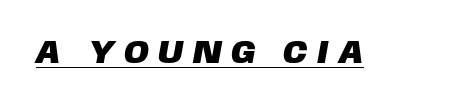
Somebody hit Ctrl+U on this one — the words are underlined. Stroke terminals: plain, sans-serif. Spacing verdict: proportional, widths tailored to each character. This sample uses expanded letter spacing, leaving extra air between glyphs.
